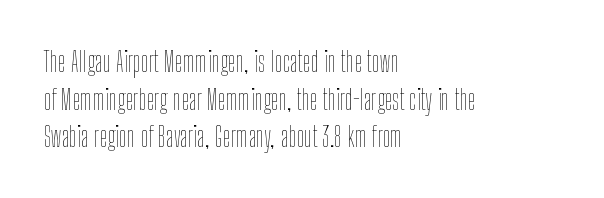
The image shows 28 px thin, condensed type, upright; set left-aligned, normal line spacing (1.34x), normal letter spacing, not underlined; low stroke contrast and a medium x-height.
